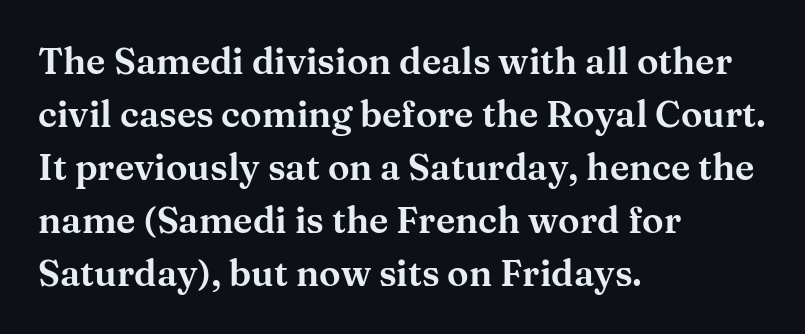
The image shows 36 px wide serif type, upright; set left-aligned, normal line spacing (1.47x), normal letter spacing, not underlined; medium stroke contrast and a medium x-height.
